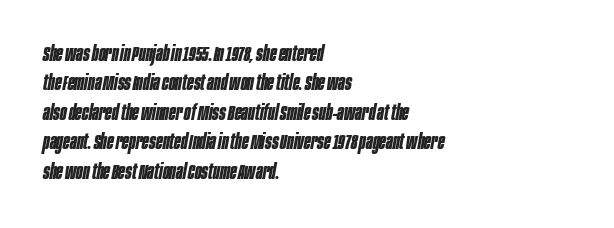
The image shows 22 px bold type, italic (leaning right); set left-aligned, normal line spacing (1.34x), normal letter spacing, not underlined.
